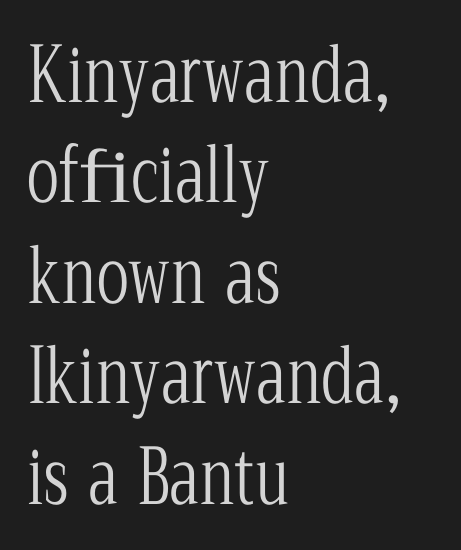
The image shows 75 px light, condensed serif type, upright; set left-aligned, normal line spacing (1.34x), normal letter spacing, not underlined; low stroke contrast and a medium x-height.
